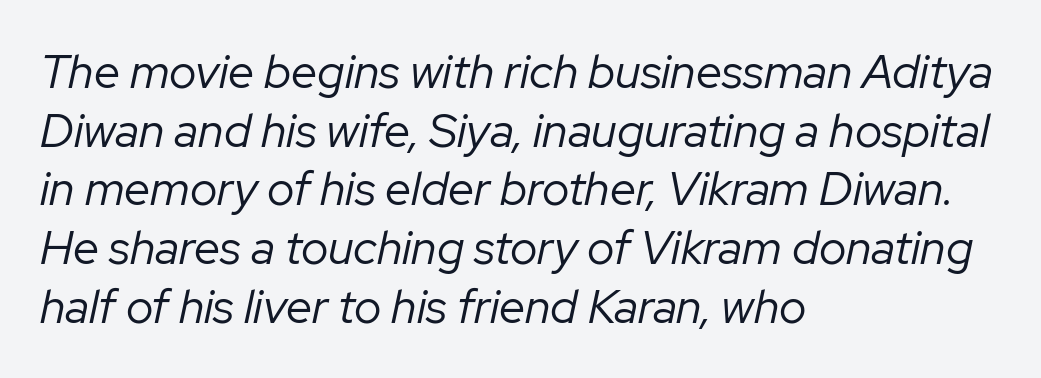
Q: Is the text bold? A: No.
Q: Is the text italic (slanted)? A: Yes, it leans right by about 12 degrees.
Q: Is the text underlined? A: No.
Q: How is the paragraph aligned? A: Left-aligned.
Q: Is the spacing between letters normal or unusually wide? A: Normal.
Q: Is the spacing between lines tight, normal or loose? A: Normal.
Q: Width (condensed, normal, or wide)? A: Normal.
Q: Stroke contrast? A: Low.
Q: x-height? A: Medium.
Q: Monospaced? A: No.
